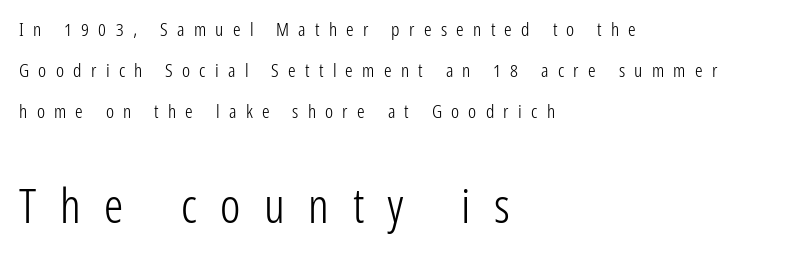
Q: Is the text bold? A: No.
Q: Is the text italic (slanted)? A: No, it is upright.
Q: Is the typeface a serif or a sans-serif typeface? A: Sans-serif.
Q: Is the text underlined? A: No.
Q: How is the paragraph aligned? A: Left-aligned.
Q: Is the spacing between letters normal or unusually wide? A: Unusually wide.
Q: Is the spacing between lines tight, normal or loose? A: Loose.
Q: Which block of text is set in a larger size, the first (top) or the second (bottom)? A: The second (bottom) one.
Q: Width (condensed, normal, or wide)? A: Condensed.
Q: Stroke contrast? A: Low.
Q: x-height? A: Medium.
Q: Monospaced? A: No.
